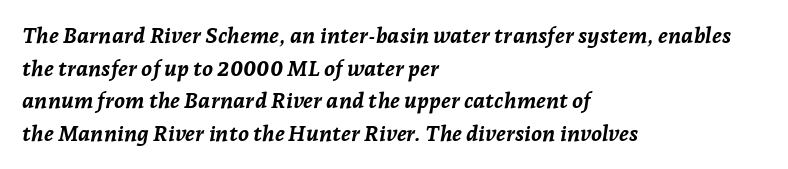
These lines sit exactly where default settings would place them. Check under the words: just untouched page. Compared with an ordinary text face, these strokes are far heavier — a full bold. Characters are canted at an angle relative to the baseline's perpendicular. The passage shown has conventional tracking throughout. Each line starts at the same left margin while the right side varies.
